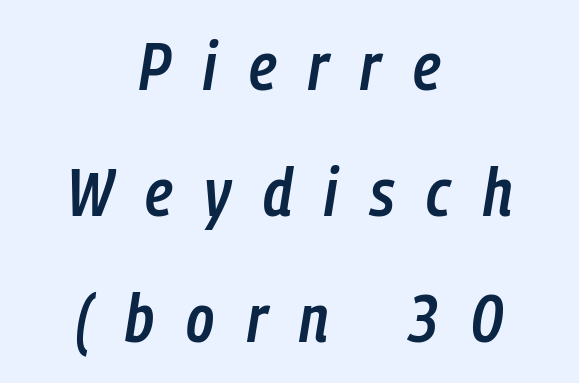
Q: Is the text bold? A: Semi-bold.
Q: Is the text italic (slanted)? A: Yes, it leans right by about 9 degrees.
Q: Is the text underlined? A: No.
Q: How is the paragraph aligned? A: Centered.
Q: Is the spacing between letters normal or unusually wide? A: Unusually wide.
Q: Width (condensed, normal, or wide)? A: Condensed.
Q: Stroke contrast? A: Low.
Q: x-height? A: Medium.
Q: Monospaced? A: No.
